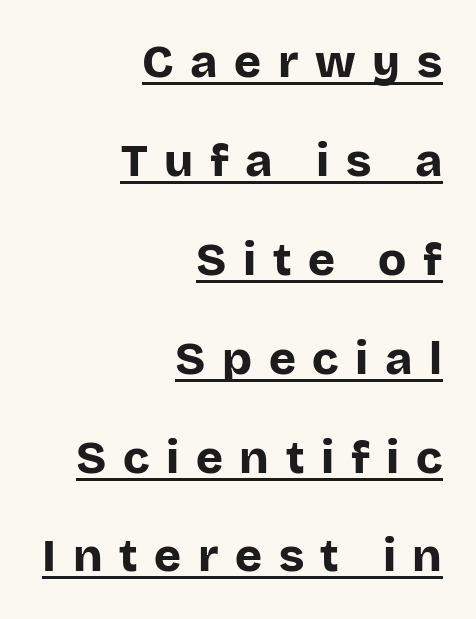
{"serif": "no", "italic": "no", "bold": "yes", "weight": "bold", "width": "normal", "stroke_contrast": "low", "x_height": "large", "monospaced": "no", "underline": "yes", "align": "right", "line_spacing": "loose", "line_spacing_ratio": 2.15, "letter_spacing": "wide", "letter_spacing_em": 0.36, "glyph_px": 46}
